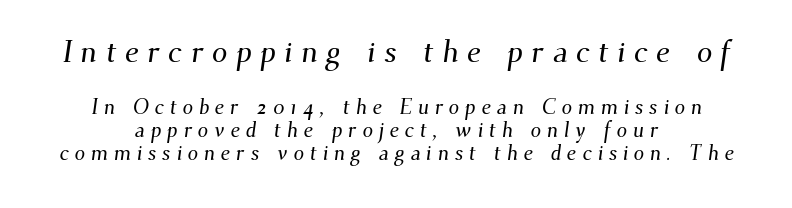
Q: Is the typeface a serif or a sans-serif typeface? A: Serif.
Q: Is the text underlined? A: No.
Q: How is the paragraph aligned? A: Centered.
Q: Is the spacing between letters normal or unusually wide? A: Unusually wide.
Q: Is the spacing between lines tight, normal or loose? A: Tight.
Q: Which block of text is set in a larger size, the first (top) or the second (bottom)? A: The first (top) one.
Q: Width (condensed, normal, or wide)? A: Normal.
Q: Stroke contrast? A: Medium.
Q: x-height? A: Small.
Q: Monospaced? A: No.
